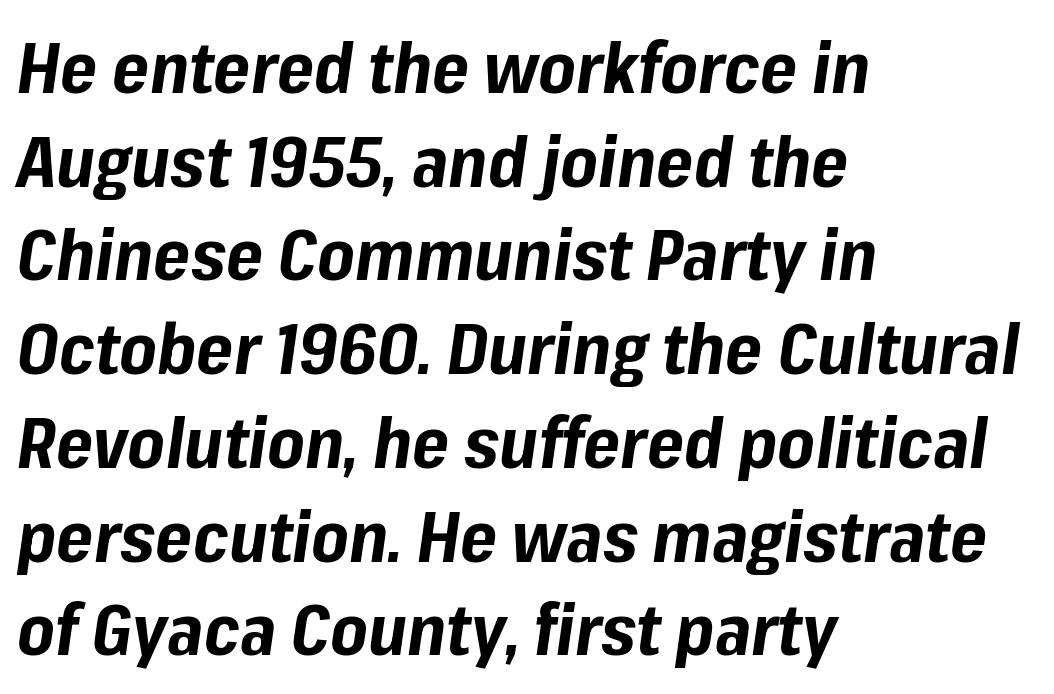
The image shows 71 px bold type, italic (leaning right); set left-aligned, normal line spacing (1.32x), normal letter spacing, not underlined; low stroke contrast and a medium x-height.
